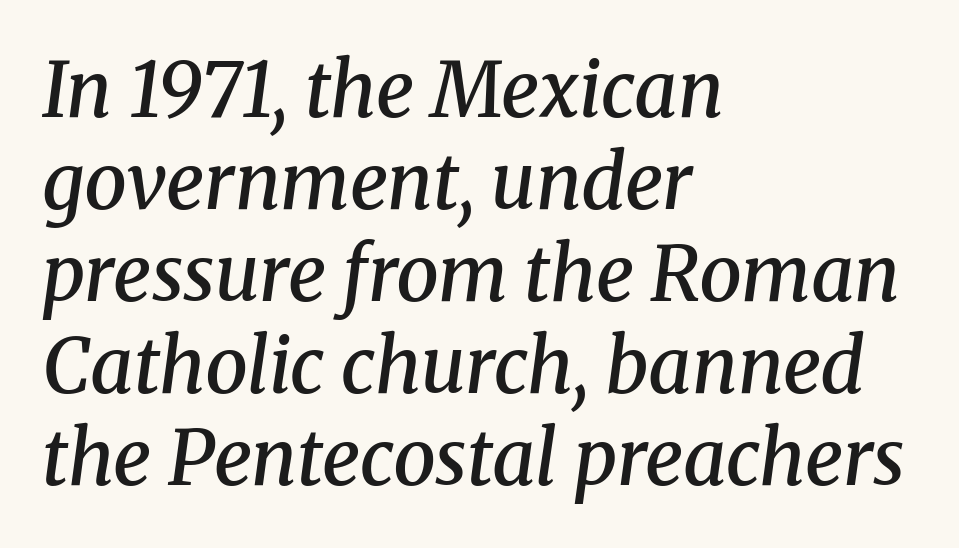
{"serif": "yes", "italic": "yes", "lean": "right", "slant_degrees": 8, "bold": "semi", "weight": "semibold", "width": "normal", "stroke_contrast": "medium", "x_height": "medium", "monospaced": "no", "underline": "no", "align": "left", "line_spacing_ratio": 1.21, "letter_spacing": "normal", "letter_spacing_em": 0.0, "glyph_px": 76}
